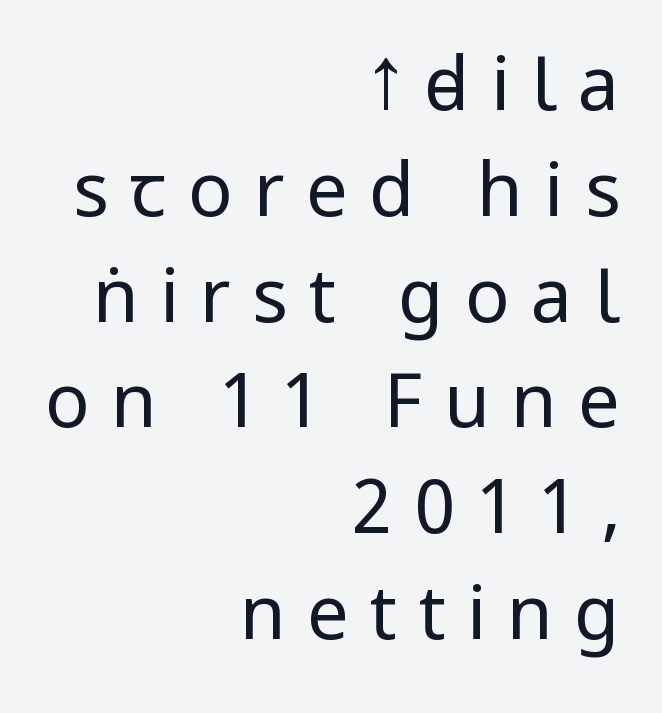
Do the letters lean? They stand straight. This rendering features lettering with no underline. One glance says typical: line gaps are just what's usual. Here the designer chose a conventional face with non-uniform glyph widths. The font family rendered here belongs to the sans-serif group. The rendering anchors every line to the right-hand side.
